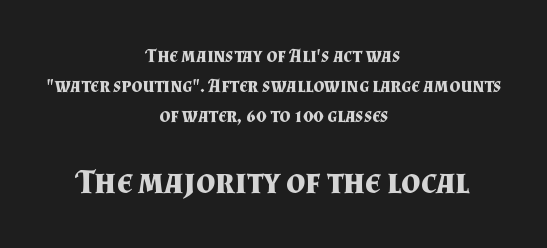
{"serif": "yes", "italic": "no", "bold": "yes", "weight": "bold", "width": "normal", "stroke_contrast": "medium", "x_height": "small", "monospaced": "no", "underline": "no", "align": "center", "line_spacing": "normal", "line_spacing_ratio": 1.57, "letter_spacing": "normal", "letter_spacing_em": 0.0, "larger_block": "second", "size_ratio": 1.79, "glyph_px": 34}
